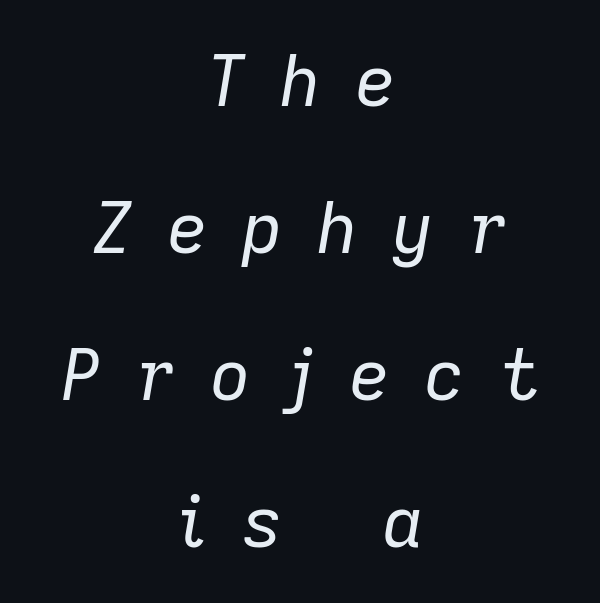
{"italic": "yes", "lean": "right", "slant_degrees": 9, "bold": "no", "weight": "regular", "width": "normal", "stroke_contrast": "low", "x_height": "medium", "monospaced": "no", "underline": "no", "align": "center", "line_spacing": "loose", "line_spacing_ratio": 2.07, "letter_spacing": "wide", "letter_spacing_em": 0.48, "glyph_px": 71}
